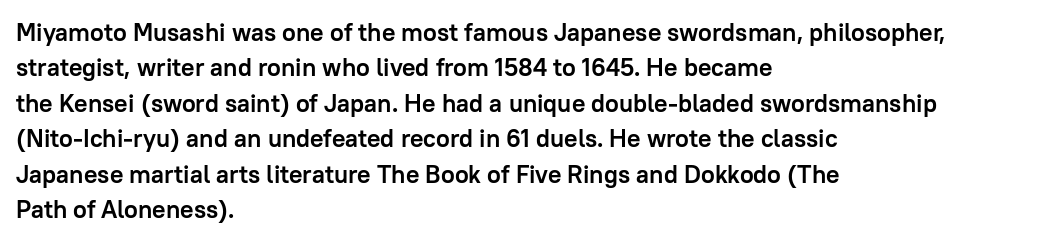
The image shows 25 px bold type, upright; set left-aligned, normal line spacing (1.42x), normal letter spacing, not underlined.
